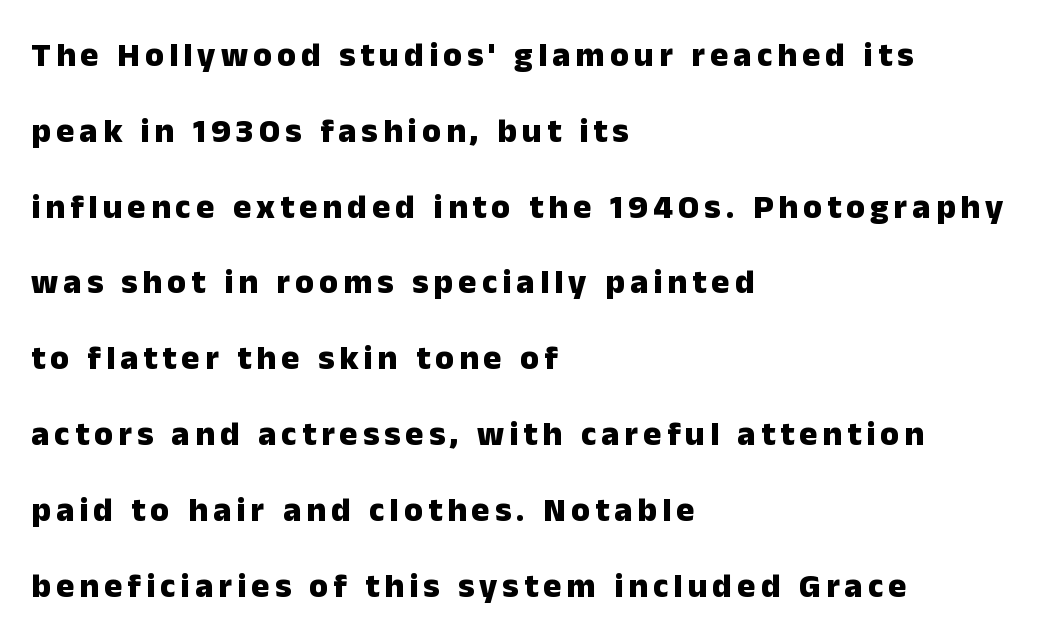
Q: Is the text bold? A: Yes.
Q: Is the text italic (slanted)? A: No, it is upright.
Q: Is the typeface a serif or a sans-serif typeface? A: Sans-serif.
Q: Is the text underlined? A: No.
Q: How is the paragraph aligned? A: Left-aligned.
Q: Is the spacing between lines tight, normal or loose? A: Loose.
Q: Width (condensed, normal, or wide)? A: Normal.
Q: Stroke contrast? A: Low.
Q: x-height? A: Medium.
Q: Monospaced? A: No.
